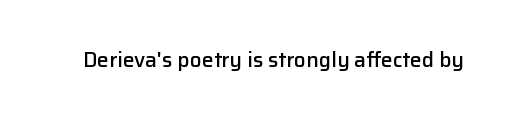
The image shows 21 px text type, upright; set normal letter spacing, not underlined.
